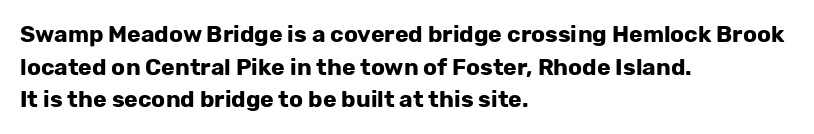
{"italic": "no", "bold": "yes", "underline": "no", "align": "left", "line_spacing": "normal", "line_spacing_ratio": 1.42, "letter_spacing": "normal", "letter_spacing_em": 0.0, "glyph_px": 23}
